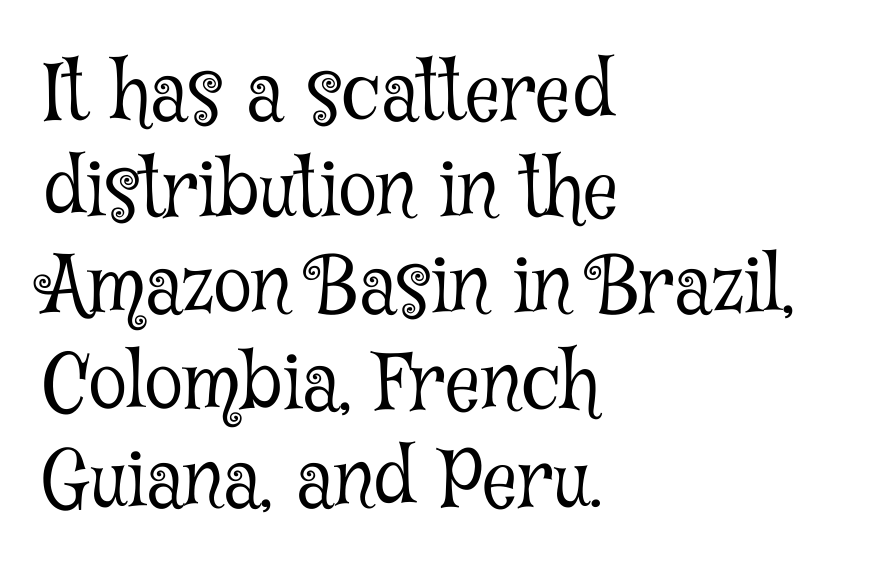
Lines of text with bare space underneath. Ink coverage per letter is moderate at most. Is the block centered? No — it sits flush against the left margin. Is this a fixed-width face? No — the glyphs have proportional, varying widths.
